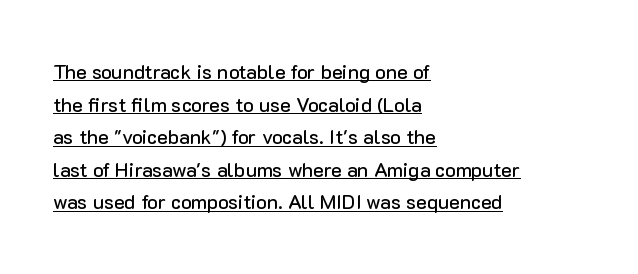
{"italic": "no", "underline": "yes", "align": "left", "line_spacing": "normal", "line_spacing_ratio": 1.63, "letter_spacing": "normal", "letter_spacing_em": 0.0, "glyph_px": 20}
